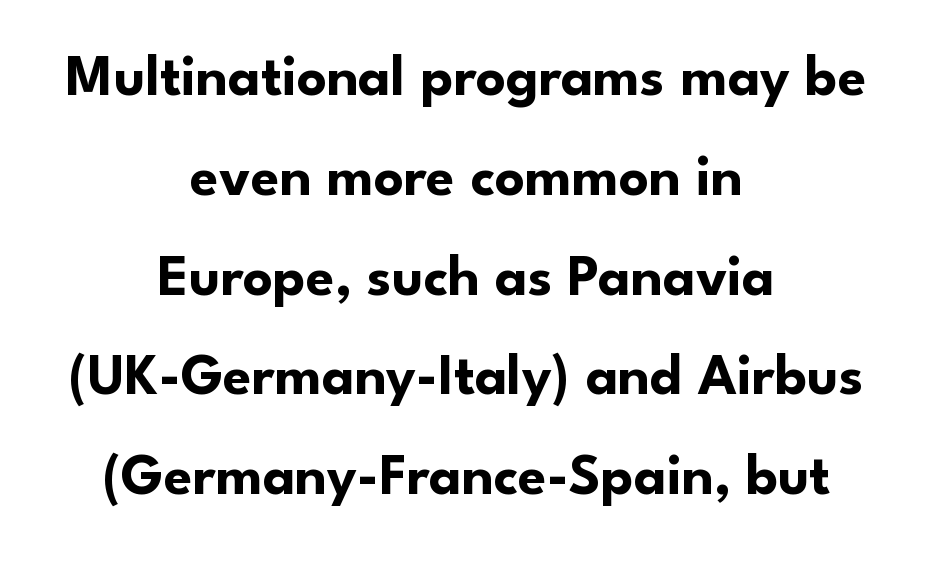
Observe the absence of serifs on each vertical stroke in this sample. It's the straight-up-and-down kind of type. Strokes here are thick enough to call this a true bold. Observe the ordinary spacing: letters are neighbours, not strangers. Nobody drew a line under any word here.
